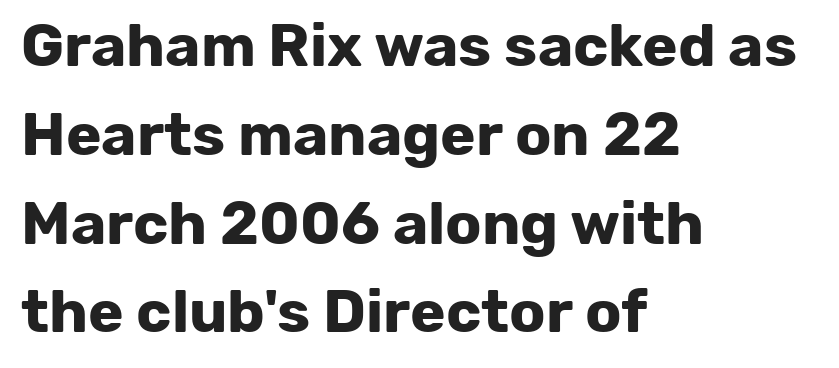
Q: Is the text bold? A: Yes.
Q: Is the text italic (slanted)? A: No, it is upright.
Q: Is the typeface a serif or a sans-serif typeface? A: Sans-serif.
Q: Is the text underlined? A: No.
Q: How is the paragraph aligned? A: Left-aligned.
Q: Is the spacing between letters normal or unusually wide? A: Normal.
Q: Is the spacing between lines tight, normal or loose? A: Normal.
Q: Width (condensed, normal, or wide)? A: Normal.
Q: Stroke contrast? A: Low.
Q: x-height? A: Medium.
Q: Monospaced? A: No.
